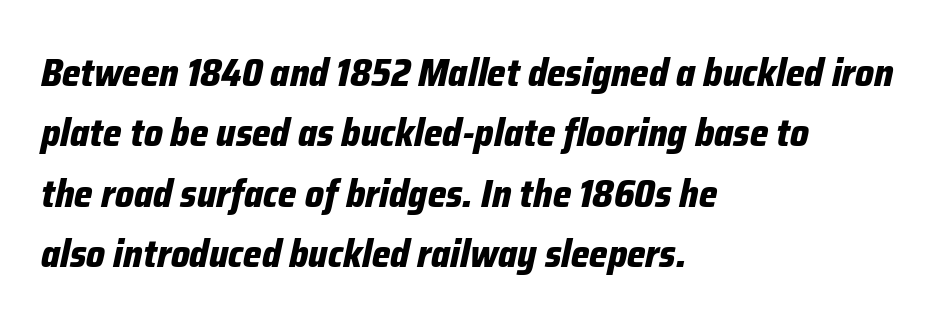
{"italic": "yes", "lean": "right", "slant_degrees": 12, "bold": "yes", "weight": "bold", "width": "condensed", "stroke_contrast": "low", "x_height": "medium", "monospaced": "no", "underline": "no", "align": "left", "line_spacing": "normal", "line_spacing_ratio": 1.55, "letter_spacing": "normal", "letter_spacing_em": 0.0, "glyph_px": 39}
